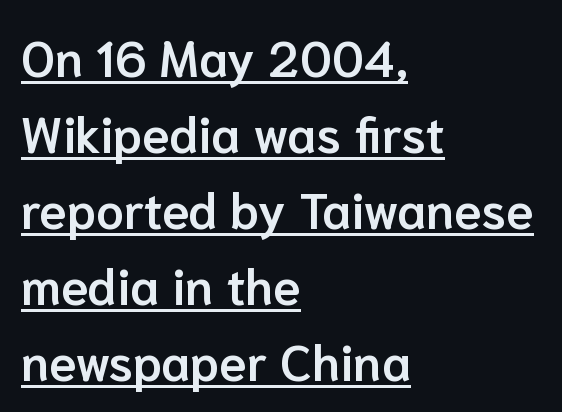
The image shows 50 px semibold sans-serif type, upright; set left-aligned, normal line spacing (1.52x), normal letter spacing, underlined; low stroke contrast and a medium x-height.
